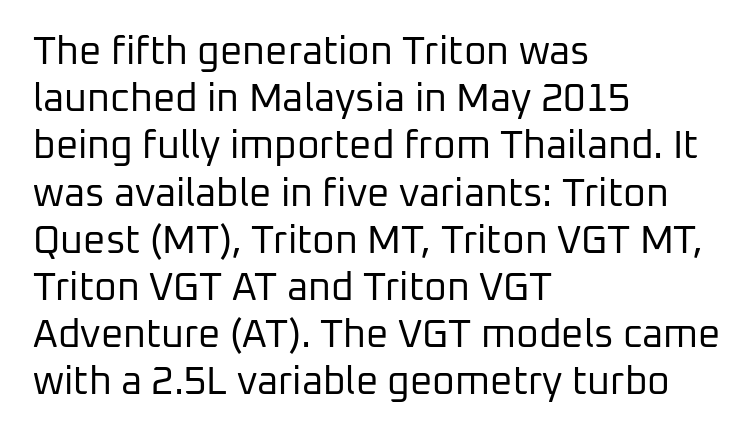
Q: Is the text bold? A: No.
Q: Is the text italic (slanted)? A: No, it is upright.
Q: Is the typeface a serif or a sans-serif typeface? A: Sans-serif.
Q: Is the text underlined? A: No.
Q: How is the paragraph aligned? A: Left-aligned.
Q: Is the spacing between letters normal or unusually wide? A: Normal.
Q: Width (condensed, normal, or wide)? A: Normal.
Q: Stroke contrast? A: Low.
Q: x-height? A: Medium.
Q: Monospaced? A: No.
